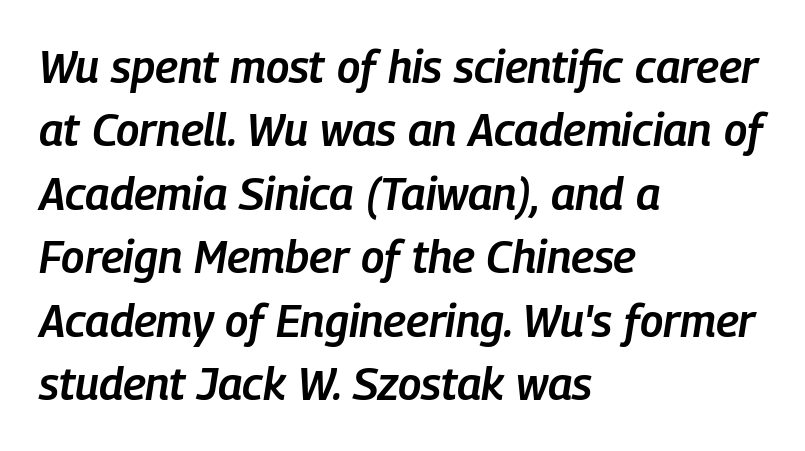
{"italic": "yes", "lean": "right", "slant_degrees": 9, "bold": "semi", "weight": "semibold", "width": "condensed", "stroke_contrast": "low", "x_height": "medium", "monospaced": "no", "underline": "no", "align": "left", "line_spacing": "normal", "line_spacing_ratio": 1.41, "letter_spacing": "normal", "letter_spacing_em": 0.0, "glyph_px": 45}
